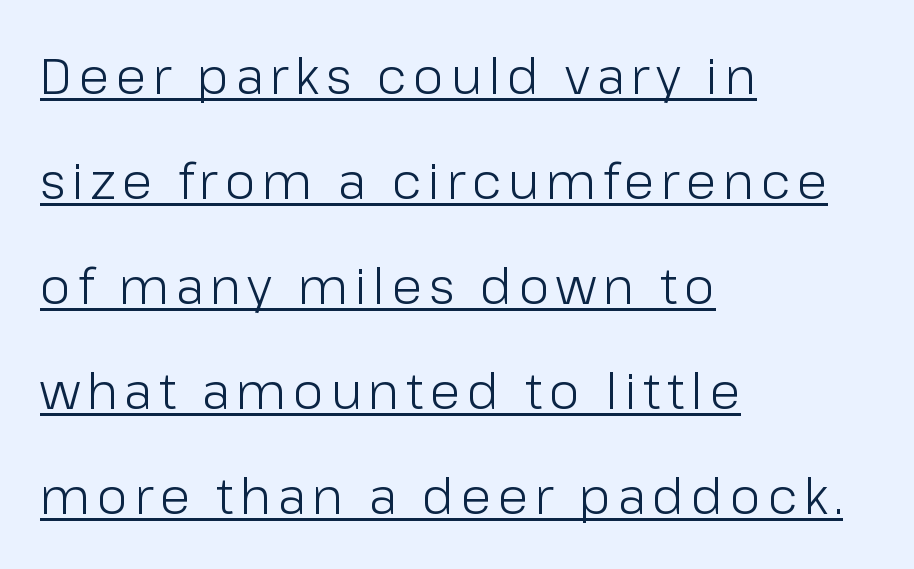
Q: Is the text bold? A: No.
Q: Is the text italic (slanted)? A: No, it is upright.
Q: Is the typeface a serif or a sans-serif typeface? A: Sans-serif.
Q: Is the text underlined? A: Yes.
Q: How is the paragraph aligned? A: Left-aligned.
Q: Is the spacing between lines tight, normal or loose? A: Loose.
Q: Width (condensed, normal, or wide)? A: Normal.
Q: Stroke contrast? A: Low.
Q: x-height? A: Medium.
Q: Monospaced? A: No.
